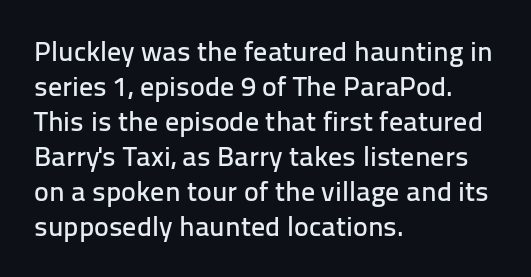
Q: Is the text italic (slanted)? A: No, it is upright.
Q: Is the typeface a serif or a sans-serif typeface? A: Sans-serif.
Q: Is the text underlined? A: No.
Q: How is the paragraph aligned? A: Left-aligned.
Q: Is the spacing between letters normal or unusually wide? A: Normal.
Q: Is the spacing between lines tight, normal or loose? A: Normal.
Q: Width (condensed, normal, or wide)? A: Normal.
Q: Stroke contrast? A: Low.
Q: x-height? A: Medium.
Q: Monospaced? A: No.
